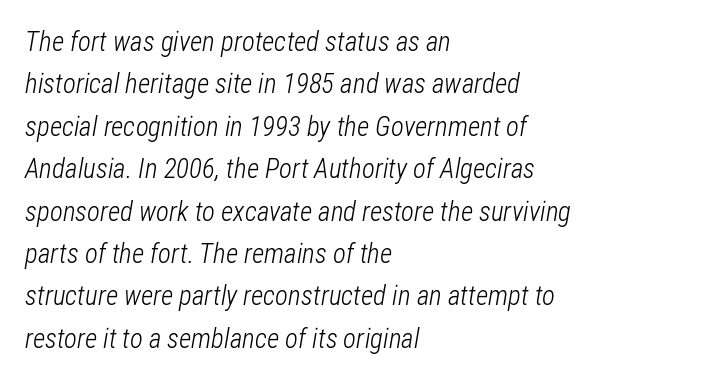
{"italic": "yes", "lean": "right", "slant_degrees": 12, "bold": "no", "underline": "no", "align": "left", "line_spacing": "normal", "line_spacing_ratio": 1.57, "letter_spacing": "normal", "letter_spacing_em": 0.0, "glyph_px": 27}
